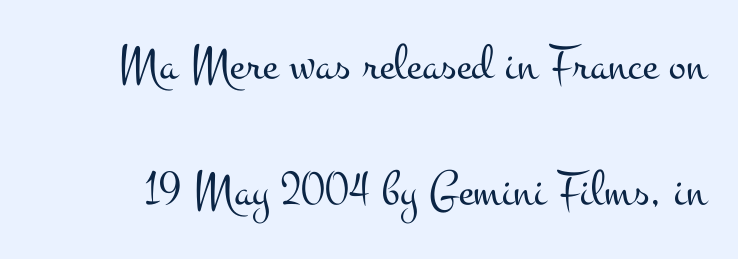
Q: Is the text bold? A: No.
Q: Is the text italic (slanted)? A: Yes.
Q: Is the text underlined? A: No.
Q: Is the spacing between letters normal or unusually wide? A: Normal.
Q: Is the spacing between lines tight, normal or loose? A: Loose.
Q: Width (condensed, normal, or wide)? A: Wide.
Q: Stroke contrast? A: Medium.
Q: x-height? A: Small.
Q: Monospaced? A: No.
